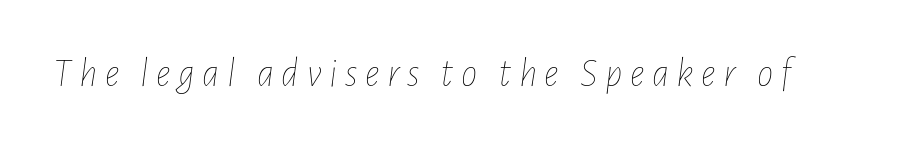
The image shows 41 px thin, condensed type, italic (leaning right); set not underlined; low stroke contrast and a medium x-height.
